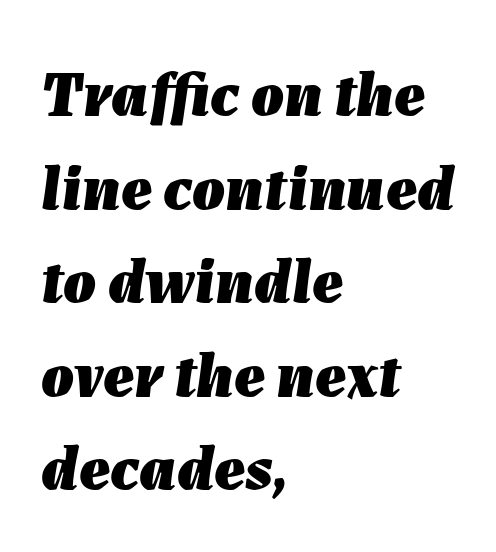
The image shows 65 px heavy type, italic (leaning right); set left-aligned, normal line spacing (1.44x), normal letter spacing, not underlined; low stroke contrast and a medium x-height.
